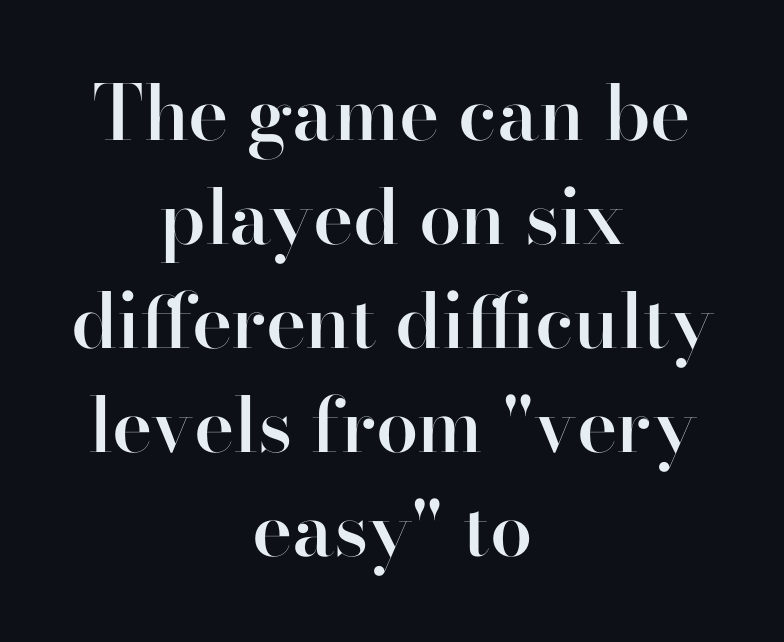
{"serif": "yes", "italic": "no", "bold": "semi", "weight": "semibold", "width": "normal", "stroke_contrast": "high", "x_height": "small", "monospaced": "no", "underline": "no", "align": "center", "line_spacing": "normal", "line_spacing_ratio": 1.37, "letter_spacing": "normal", "letter_spacing_em": 0.0, "glyph_px": 76}
